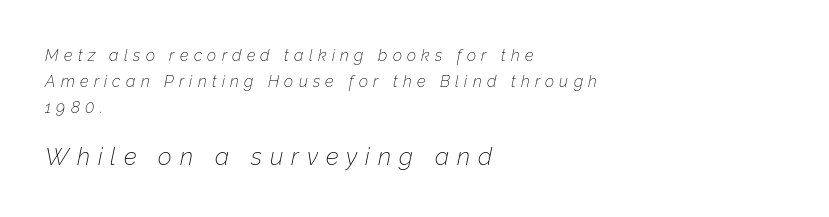
The image shows 24 px text type, italic (leaning right); set left-aligned, normal line spacing (1.63x), unusually wide letter spacing (+0.33 em), not underlined; the second (bottom) block is 1.5x larger.
